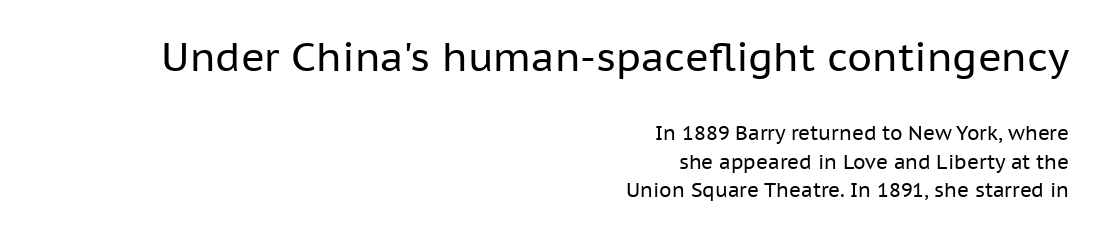
Q: Is the text bold? A: No.
Q: Is the text italic (slanted)? A: No, it is upright.
Q: Is the typeface a serif or a sans-serif typeface? A: Sans-serif.
Q: Is the text underlined? A: No.
Q: How is the paragraph aligned? A: Right-aligned.
Q: Is the spacing between letters normal or unusually wide? A: Normal.
Q: Is the spacing between lines tight, normal or loose? A: Normal.
Q: Which block of text is set in a larger size, the first (top) or the second (bottom)? A: The first (top) one.
Q: Width (condensed, normal, or wide)? A: Normal.
Q: Stroke contrast? A: Low.
Q: x-height? A: Medium.
Q: Monospaced? A: No.
